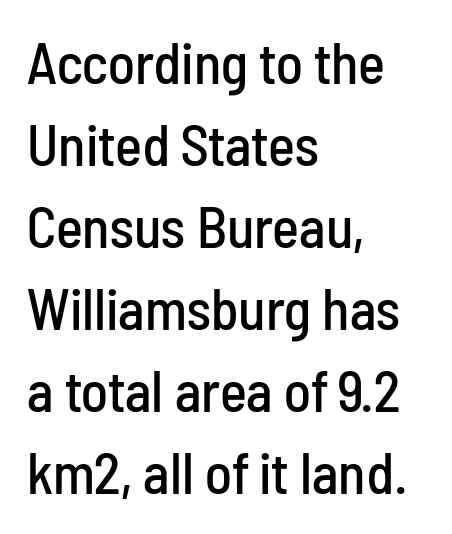
Note: no serifs on the glyphs. The gap between lines stays unmarked. Baseline-to-baseline distance is the conventional proportion of letter height. Tracking value appears to be zero — textbook default spacing. When letters stand straight like this, we call the style roman or upright. Spacing verdict: proportional, widths tailored to each character.
